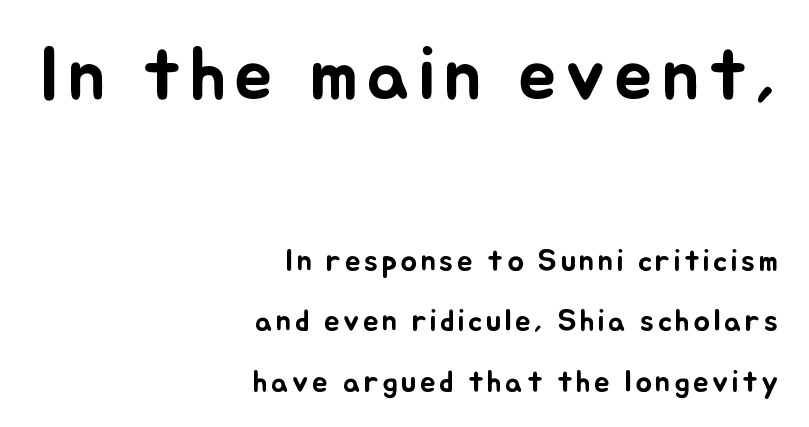
{"italic": "no", "width": "normal", "stroke_contrast": "low", "x_height": "small", "monospaced": "no", "underline": "no", "align": "right", "line_spacing": "loose", "line_spacing_ratio": 1.95, "larger_block": "first", "size_ratio": 2.48, "glyph_px": 77}
